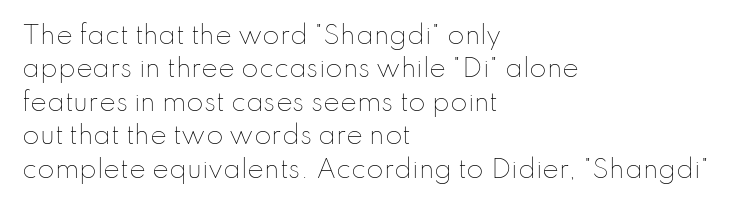
Notice how the stems are strictly vertical — no italics here. Clear beneath every line of the passage. Compared with typical paragraphs, the rows here are spaced about the same. The letters look calm and open, with moderate or lighter stems. Spacing between characters is what you'd get straight out of the box.
